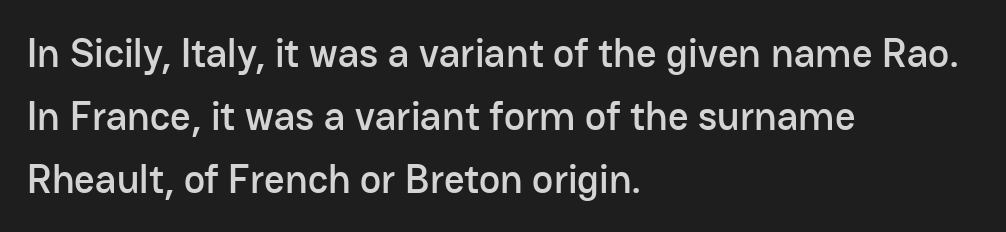
Q: Is the text italic (slanted)? A: No, it is upright.
Q: Is the typeface a serif or a sans-serif typeface? A: Sans-serif.
Q: Is the text underlined? A: No.
Q: How is the paragraph aligned? A: Left-aligned.
Q: Is the spacing between letters normal or unusually wide? A: Normal.
Q: Is the spacing between lines tight, normal or loose? A: Normal.
Q: Width (condensed, normal, or wide)? A: Normal.
Q: Stroke contrast? A: Low.
Q: x-height? A: Medium.
Q: Monospaced? A: No.
